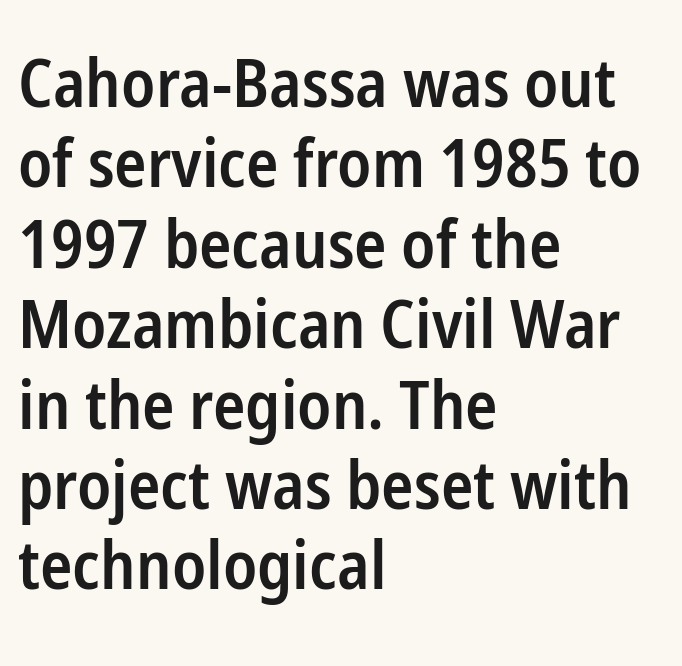
{"serif": "no", "italic": "no", "bold": "semi", "weight": "semibold", "width": "condensed", "stroke_contrast": "low", "x_height": "medium", "monospaced": "no", "underline": "no", "align": "left", "line_spacing_ratio": 1.2, "letter_spacing": "normal", "letter_spacing_em": 0.0, "glyph_px": 67}
